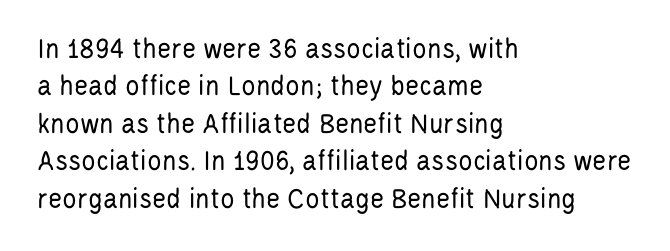
Q: Is the text bold? A: No.
Q: Is the text italic (slanted)? A: No, it is upright.
Q: Is the typeface a serif or a sans-serif typeface? A: Sans-serif.
Q: Is the text underlined? A: No.
Q: How is the paragraph aligned? A: Left-aligned.
Q: Is the spacing between letters normal or unusually wide? A: Normal.
Q: Is the spacing between lines tight, normal or loose? A: Normal.
Q: Width (condensed, normal, or wide)? A: Condensed.
Q: Stroke contrast? A: Low.
Q: x-height? A: Large.
Q: Monospaced? A: No.
